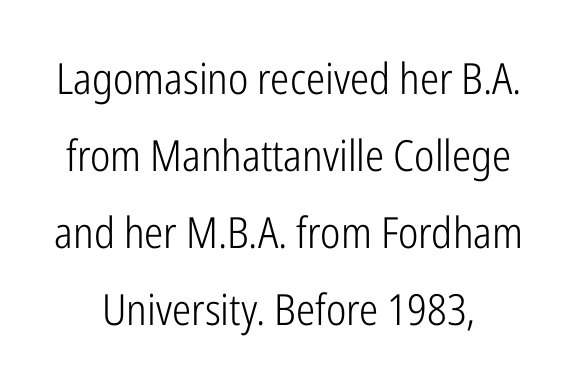
The image shows 43 px light, condensed sans-serif type, upright; set line spacing 1.79x, normal letter spacing, not underlined; low stroke contrast and a medium x-height.
